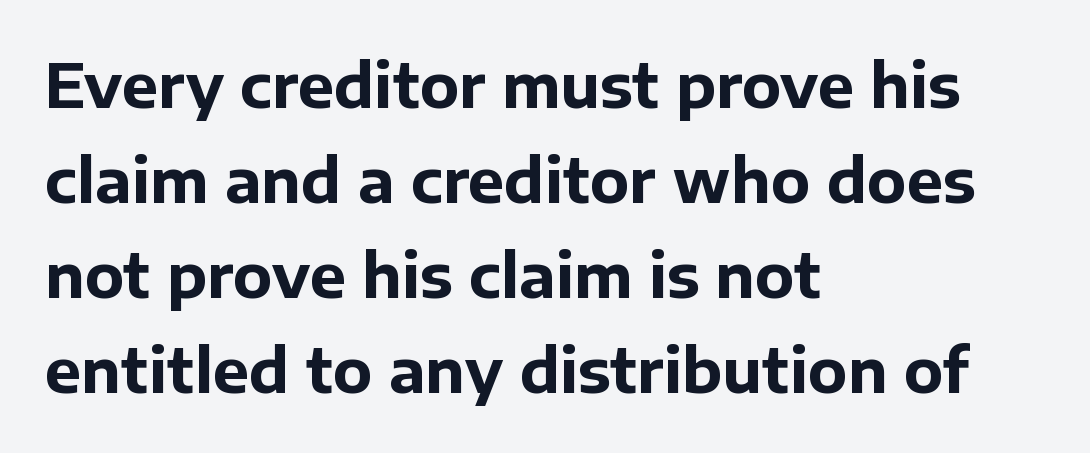
Q: Is the text bold? A: Yes.
Q: Is the text italic (slanted)? A: No, it is upright.
Q: Is the typeface a serif or a sans-serif typeface? A: Sans-serif.
Q: Is the text underlined? A: No.
Q: How is the paragraph aligned? A: Left-aligned.
Q: Is the spacing between letters normal or unusually wide? A: Normal.
Q: Is the spacing between lines tight, normal or loose? A: Normal.
Q: Width (condensed, normal, or wide)? A: Normal.
Q: Stroke contrast? A: Low.
Q: x-height? A: Medium.
Q: Monospaced? A: No.
